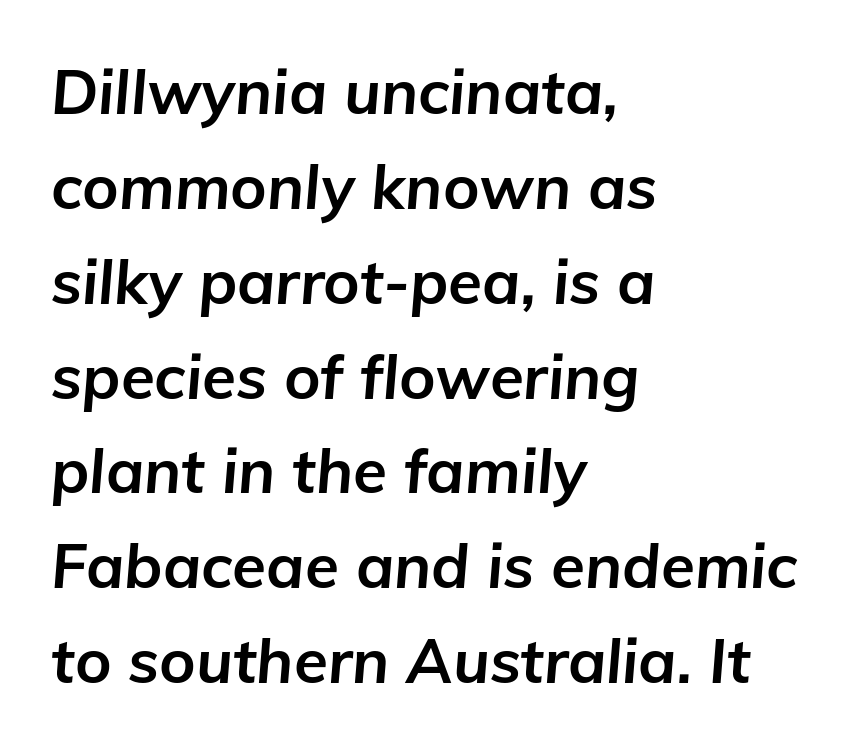
Q: Is the text bold? A: Yes.
Q: Is the text italic (slanted)? A: Yes, it leans right by about 5 degrees.
Q: Is the text underlined? A: No.
Q: How is the paragraph aligned? A: Left-aligned.
Q: Is the spacing between letters normal or unusually wide? A: Normal.
Q: Is the spacing between lines tight, normal or loose? A: Normal.
Q: Width (condensed, normal, or wide)? A: Normal.
Q: Stroke contrast? A: Low.
Q: x-height? A: Medium.
Q: Monospaced? A: No.
